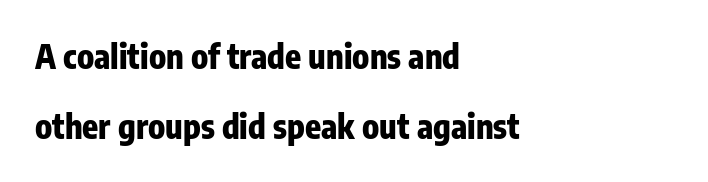
Check the space under the baseline: it is left empty. Baseline-to-baseline distance is far greater than the letter height. Proportional: the letters do not fall into vertical columns. Every stem runs plumb, perpendicular to the baseline. These lines stack with their left ends in a neat column.
